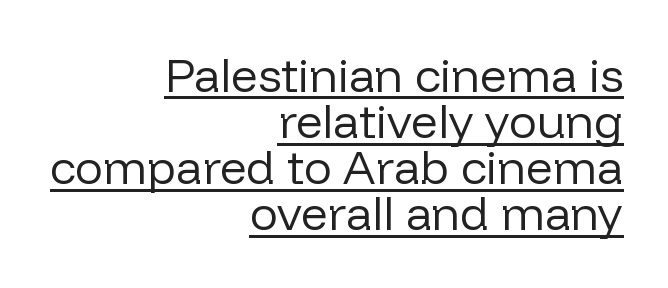
Q: Is the text bold? A: No.
Q: Is the text italic (slanted)? A: No, it is upright.
Q: Is the typeface a serif or a sans-serif typeface? A: Sans-serif.
Q: Is the text underlined? A: Yes.
Q: How is the paragraph aligned? A: Right-aligned.
Q: Is the spacing between letters normal or unusually wide? A: Normal.
Q: Is the spacing between lines tight, normal or loose? A: Tight.
Q: Width (condensed, normal, or wide)? A: Normal.
Q: Stroke contrast? A: Low.
Q: x-height? A: Medium.
Q: Monospaced? A: No.
